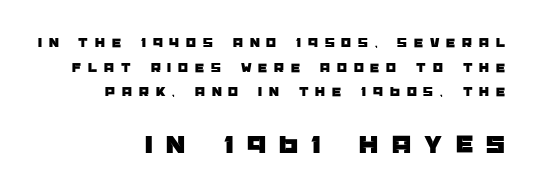
{"italic": "no", "underline": "no", "align": "right", "line_spacing_ratio": 1.76, "letter_spacing": "wide", "letter_spacing_em": 0.5, "larger_block": "second", "size_ratio": 1.93, "glyph_px": 27}
